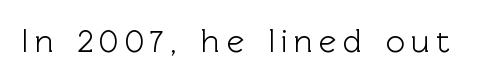
These lines were composed using upright roman letters. Lines of text with bare space underneath. Looks like regular typesetting: each glyph gets only the width it needs. Serifs: no, the terminals of the letterforms are clean.
